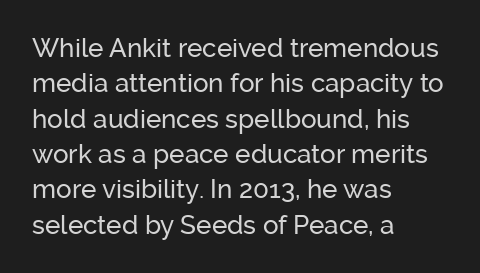
The passage shown stacks its lines at a standard gap. These lines stack with their left ends in a neat column. A roman cut, with each character standing at attention. Caption: standard tracking, unaltered. Words float on clear page, feet unadorned.
